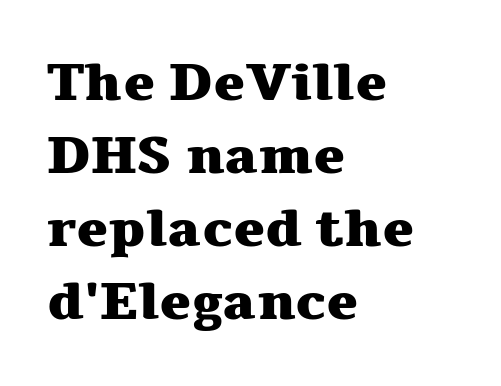
Classification — serif. Is this a fixed-width face? No — the glyphs have proportional, varying widths. Students, this is bold: see how much ink each stroke carries. Default kerning and tracking; the words read as compact shapes.
